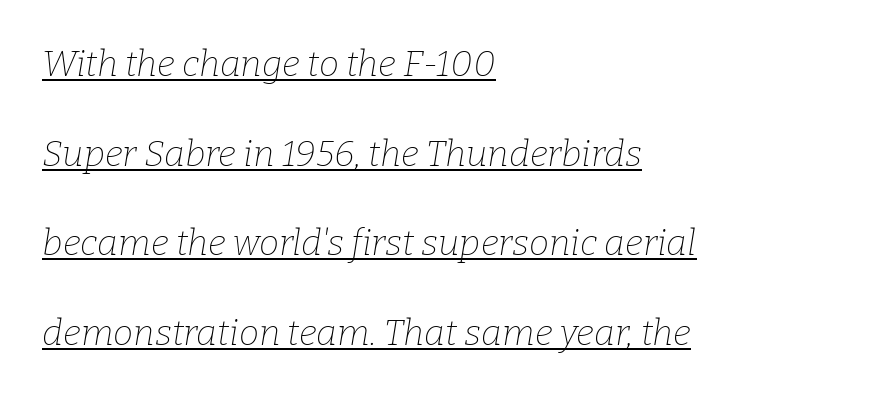
{"serif": "yes", "italic": "yes", "lean": "right", "slant_degrees": 9, "bold": "no", "weight": "thin", "width": "normal", "stroke_contrast": "low", "x_height": "medium", "monospaced": "no", "underline": "yes", "align": "left", "line_spacing": "loose", "line_spacing_ratio": 2.49, "letter_spacing": "normal", "letter_spacing_em": 0.0, "glyph_px": 36}
